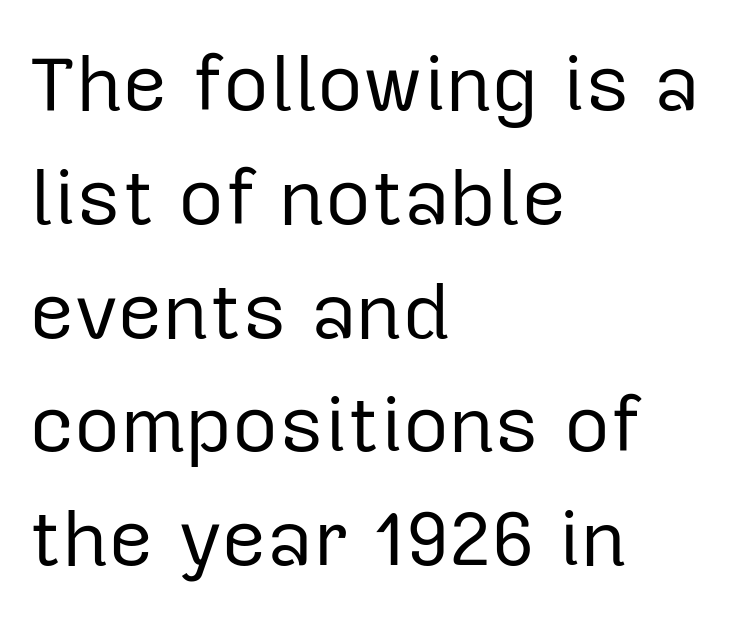
{"serif": "no", "italic": "no", "bold": "no", "weight": "regular", "width": "normal", "stroke_contrast": "low", "x_height": "medium", "monospaced": "no", "underline": "no", "align": "left", "line_spacing": "normal", "line_spacing_ratio": 1.44, "letter_spacing": "normal", "letter_spacing_em": 0.0, "glyph_px": 79}
